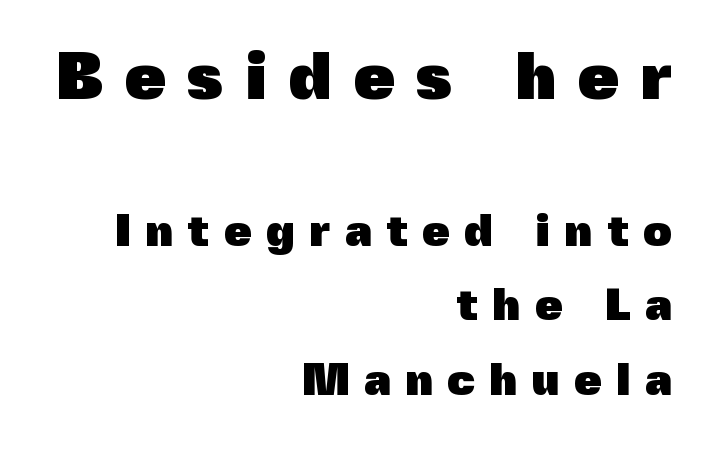
{"serif": "no", "italic": "no", "bold": "yes", "weight": "heavy", "width": "normal", "x_height": "medium", "monospaced": "no", "underline": "no", "align": "right", "line_spacing": "normal", "line_spacing_ratio": 1.65, "letter_spacing": "wide", "letter_spacing_em": 0.31, "larger_block": "first", "size_ratio": 1.49, "glyph_px": 67}
